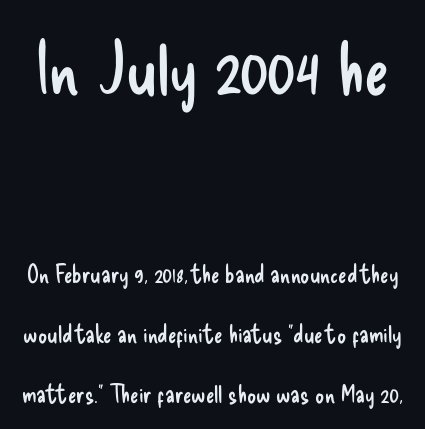
The image shows 74 px regular-weight, condensed sans-serif type, upright; set loose line spacing (2.4x), normal letter spacing, not underlined; the first (top) block is 2.96x larger; low stroke contrast and a small x-height.
